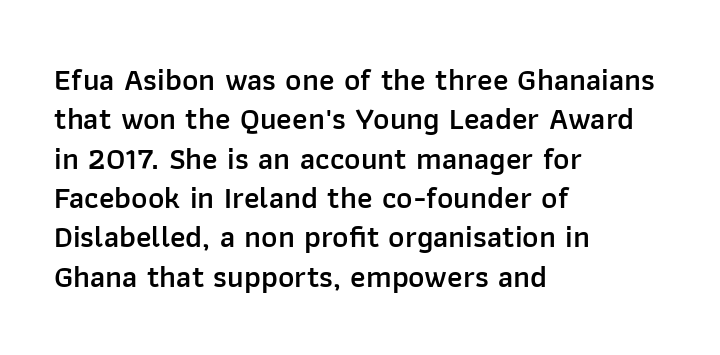
{"serif": "no", "italic": "no", "bold": "semi", "weight": "semibold", "width": "normal", "stroke_contrast": "low", "x_height": "medium", "monospaced": "no", "underline": "no", "align": "left", "line_spacing": "normal", "line_spacing_ratio": 1.27, "letter_spacing": "normal", "letter_spacing_em": 0.0, "glyph_px": 31}
